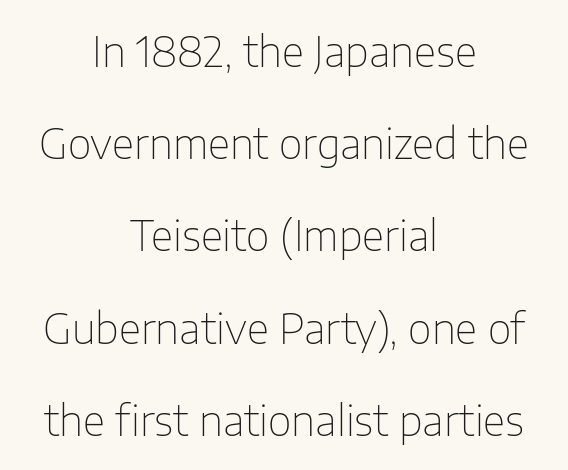
{"serif": "no", "italic": "no", "bold": "no", "weight": "thin", "width": "normal", "stroke_contrast": "low", "x_height": "medium", "monospaced": "no", "underline": "no", "align": "center", "line_spacing": "loose", "line_spacing_ratio": 2.25, "letter_spacing": "normal", "letter_spacing_em": 0.0, "glyph_px": 41}
